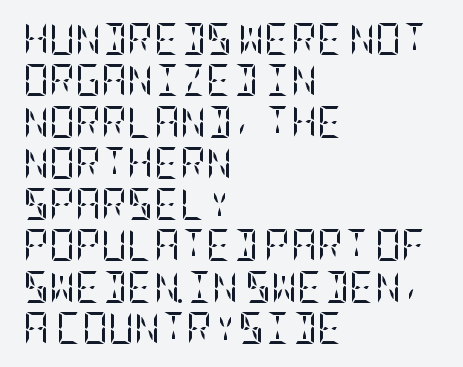
The image shows 32 px regular-weight, condensed serif type, upright; set left-aligned, normal line spacing (1.29x), normal letter spacing, not underlined; low stroke contrast and a large x-height.
